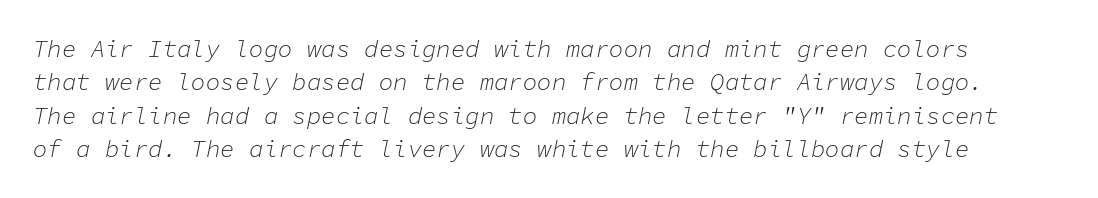
{"italic": "yes", "lean": "right", "slant_degrees": 11, "bold": "no", "underline": "no", "line_spacing": "normal", "line_spacing_ratio": 1.39, "letter_spacing": "normal", "letter_spacing_em": 0.0, "glyph_px": 24}
